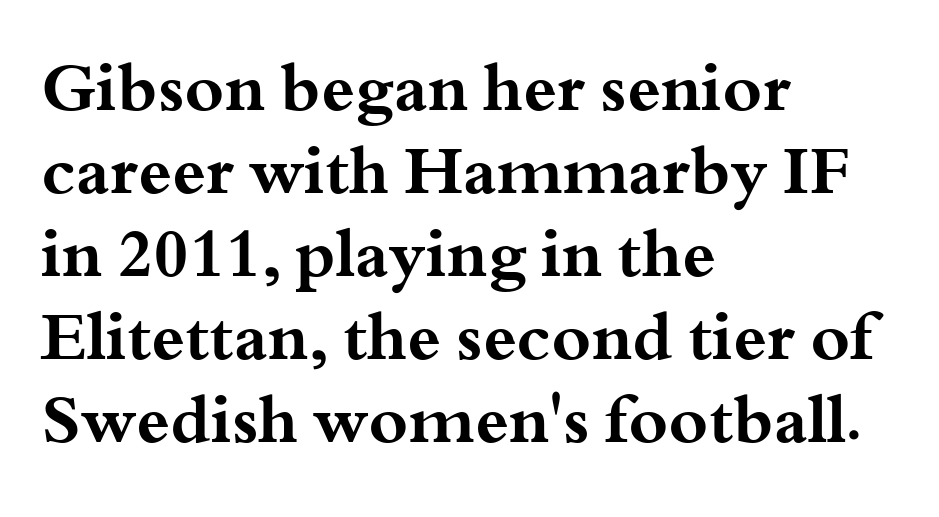
Is the letter spacing exaggerated? No — it looks like the ordinary default. The rendering uses natural spacing where letterforms have individual widths. Heavy, bold letterforms. A typesetter would label this face a serif. Check the space under the baseline: it is left empty. The typography opts for an upright posture over an oblique one.
